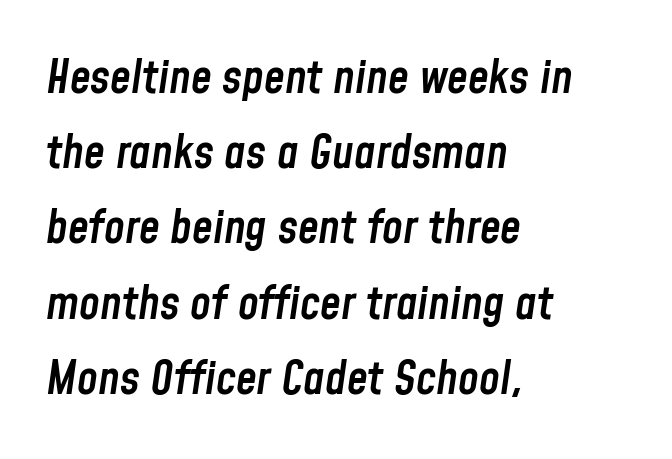
Spacing verdict: proportional, widths tailored to each character. Tracking here is standard; glyphs follow each other at the usual distance. The typography opts for an oblique posture over an upright one. The passage shown stacks its lines at a standard gap. A fair bit of extra ink — the face is semibold, not bold. Descenders are the only things crossing below the line.
